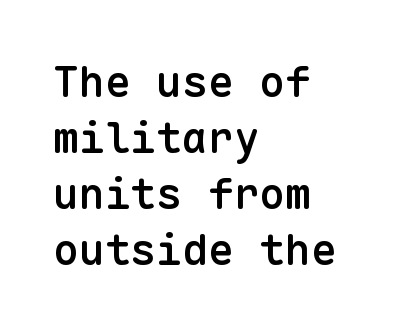
{"serif": "no", "italic": "no", "bold": "semi", "weight": "semibold", "width": "normal", "stroke_contrast": "low", "x_height": "medium", "monospaced": "yes", "underline": "no", "align": "left", "line_spacing": "normal", "line_spacing_ratio": 1.3, "letter_spacing": "normal", "letter_spacing_em": 0.0, "glyph_px": 43}
